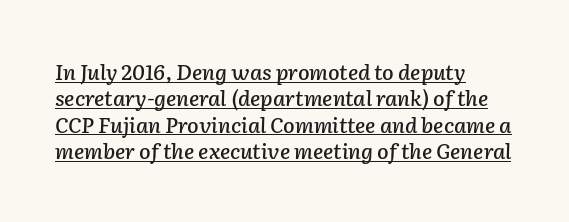
The image shows 21 px text type, italic (leaning right); set left-aligned, normal line spacing (1.26x), normal letter spacing, underlined.
